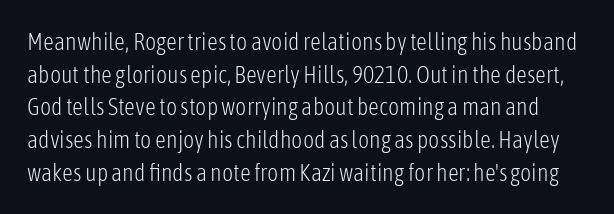
{"italic": "no", "bold": "no", "underline": "no", "line_spacing": "normal", "line_spacing_ratio": 1.36, "letter_spacing": "normal", "letter_spacing_em": 0.0, "glyph_px": 24}
